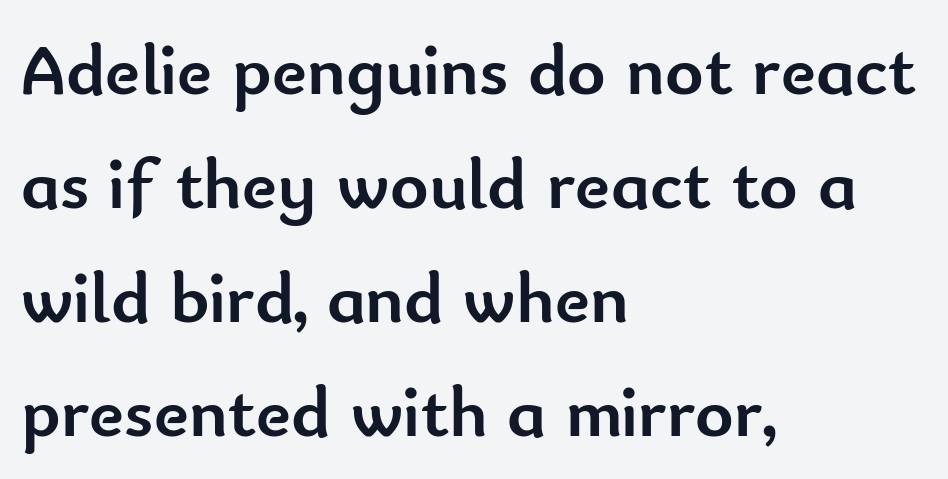
{"serif": "no", "italic": "no", "bold": "yes", "weight": "semibold", "width": "normal", "stroke_contrast": "low", "x_height": "small", "monospaced": "no", "underline": "no", "align": "left", "line_spacing": "normal", "line_spacing_ratio": 1.56, "letter_spacing": "normal", "letter_spacing_em": 0.0, "glyph_px": 73}
